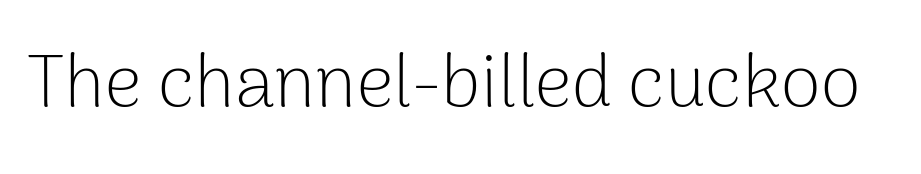
The strip under each line holds only bare page. A roman cut, with each character standing at attention. What stands out about the letter spacing? Nothing — it is the standard amount. Weight: regular or lighter.
